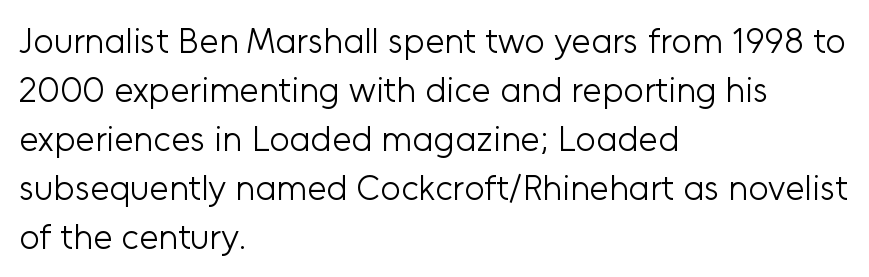
{"serif": "no", "italic": "no", "bold": "no", "weight": "light", "width": "normal", "stroke_contrast": "low", "x_height": "medium", "monospaced": "no", "underline": "no", "align": "left", "line_spacing": "normal", "line_spacing_ratio": 1.4, "letter_spacing": "normal", "letter_spacing_em": 0.0, "glyph_px": 35}
